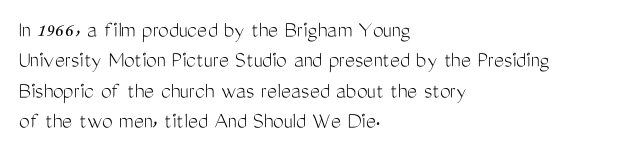
Q: Is the text bold? A: No.
Q: Is the text italic (slanted)? A: No, it is upright.
Q: Is the text underlined? A: No.
Q: How is the paragraph aligned? A: Left-aligned.
Q: Is the spacing between letters normal or unusually wide? A: Normal.
Q: Is the spacing between lines tight, normal or loose? A: Normal.
